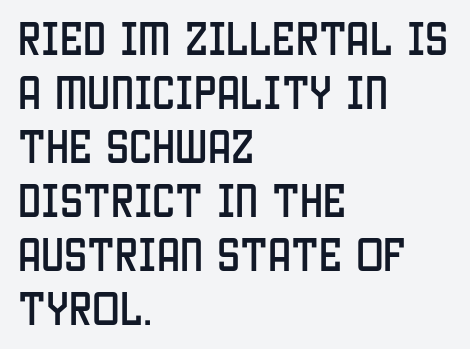
Q: Is the text italic (slanted)? A: No, it is upright.
Q: Is the typeface a serif or a sans-serif typeface? A: Sans-serif.
Q: Is the text underlined? A: No.
Q: How is the paragraph aligned? A: Left-aligned.
Q: Is the spacing between letters normal or unusually wide? A: Normal.
Q: Is the spacing between lines tight, normal or loose? A: Normal.
Q: Width (condensed, normal, or wide)? A: Condensed.
Q: Stroke contrast? A: Low.
Q: x-height? A: Large.
Q: Monospaced? A: No.
